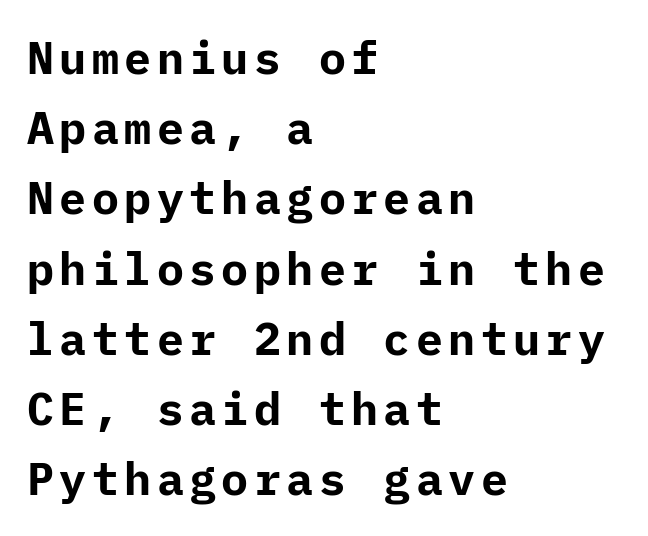
{"serif": "no", "italic": "no", "bold": "yes", "weight": "bold", "width": "normal", "stroke_contrast": "low", "x_height": "medium", "underline": "no", "align": "left", "line_spacing": "normal", "line_spacing_ratio": 1.56, "glyph_px": 45}
